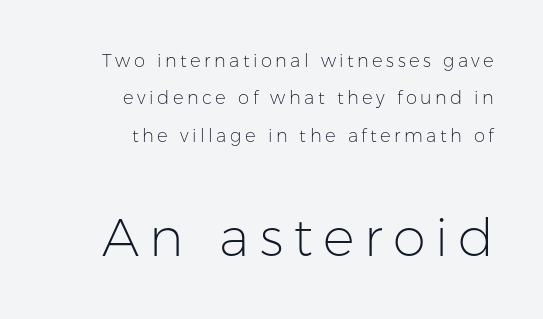
Underline: absent. The rendering shows plain stroke endings on the letterforms — a sans-serif design. The face used here appears at its bigger size in the lower chunk. Loosely led — the rows are spread out. Note the varied advance widths — an 'i' is clearly narrower than an 'm'. Bold? No — there's no thickening of the strokes.
